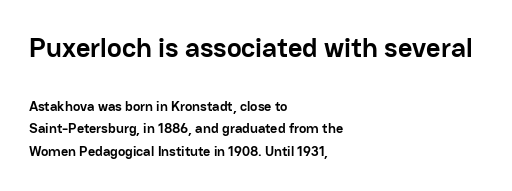
{"serif": "no", "italic": "no", "bold": "yes", "weight": "semibold", "width": "normal", "stroke_contrast": "low", "x_height": "medium", "monospaced": "no", "underline": "no", "align": "left", "line_spacing": "normal", "line_spacing_ratio": 1.62, "letter_spacing": "normal", "letter_spacing_em": 0.0, "larger_block": "first", "size_ratio": 2.0, "glyph_px": 28}
